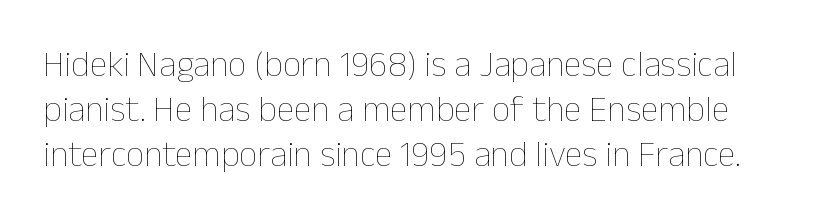
Compared with a typical body face, this is equally light or lighter still. The string is rendered with underlining switched off. Inter-character spacing is left at the font's built-in metrics. You can tell it's not italic because the verticals are truly vertical.
